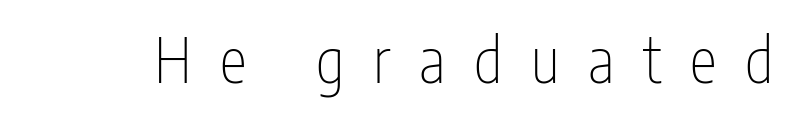
Q: Is the text bold? A: No.
Q: Is the text italic (slanted)? A: No, it is upright.
Q: Is the typeface a serif or a sans-serif typeface? A: Sans-serif.
Q: Is the text underlined? A: No.
Q: Is the spacing between letters normal or unusually wide? A: Unusually wide.
Q: Width (condensed, normal, or wide)? A: Condensed.
Q: Stroke contrast? A: Low.
Q: x-height? A: Medium.
Q: Monospaced? A: No.
